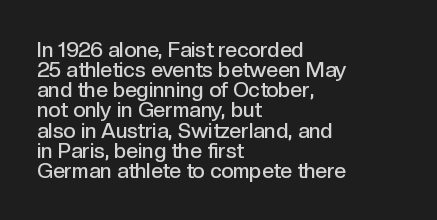
{"italic": "no", "bold": "semi", "underline": "no", "align": "left", "line_spacing": "tight", "line_spacing_ratio": 0.96, "letter_spacing": "normal", "letter_spacing_em": 0.0, "glyph_px": 21}
